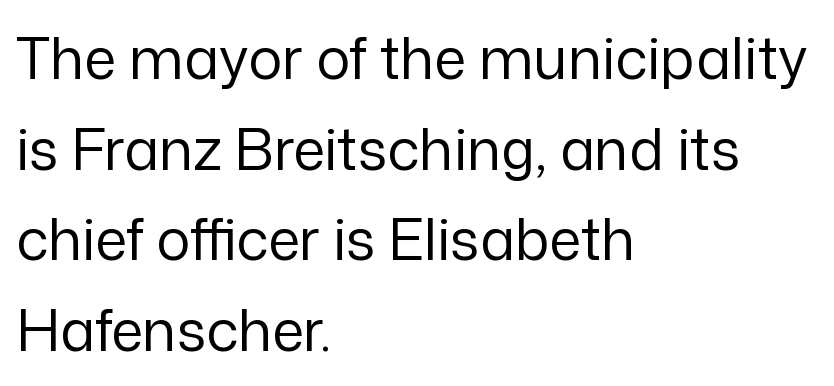
The rendering uses natural spacing where letterforms have individual widths. A typesetter would call this zero additional tracking. Weight: regular or lighter. A typesetter would mark this as roman, not italic. The passage shown is not underscored anywhere. Students, observe: this is what conventionally led text looks like.
